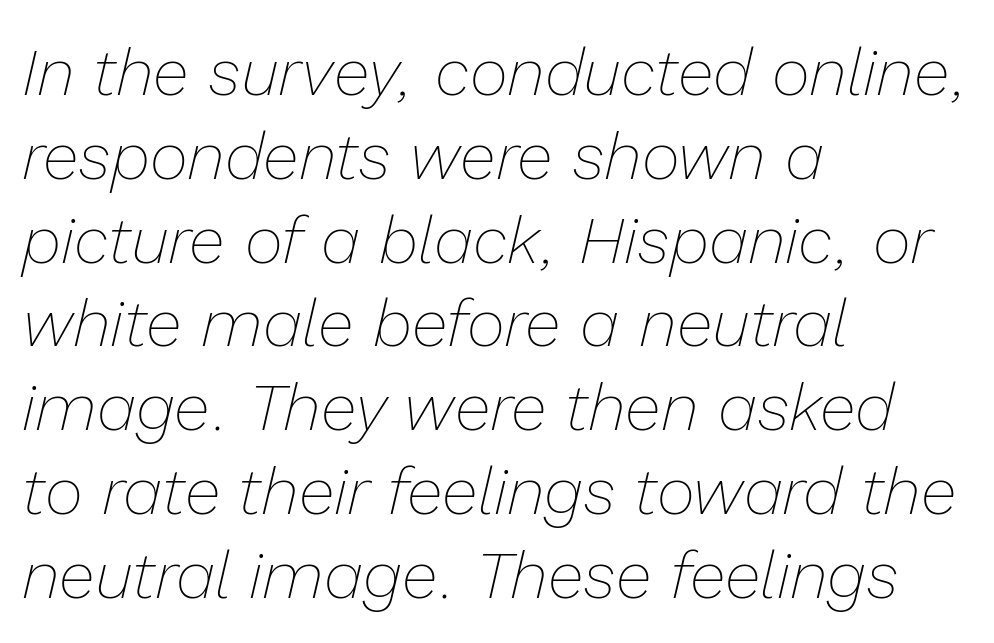
The lines are quadded left. When letters slant like this, we call the style italic. No word sits above an underline. A typesetter would call this proportional, since set widths differ per character. Between one letter and the next there's only the usual sliver of space.
